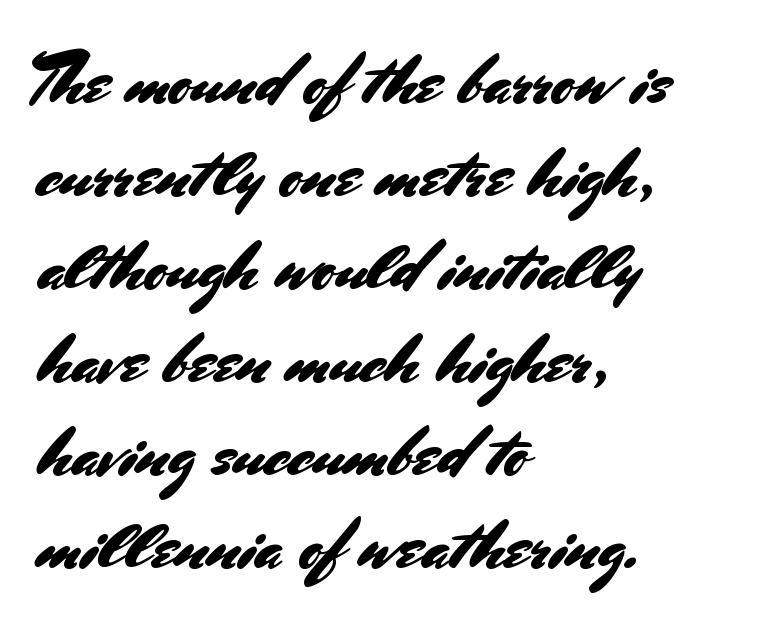
Q: Is the text italic (slanted)? A: Yes.
Q: Is the typeface a serif or a sans-serif typeface? A: Sans-serif.
Q: Is the text underlined? A: No.
Q: How is the paragraph aligned? A: Left-aligned.
Q: Is the spacing between letters normal or unusually wide? A: Normal.
Q: Is the spacing between lines tight, normal or loose? A: Normal.
Q: Width (condensed, normal, or wide)? A: Normal.
Q: Stroke contrast? A: Medium.
Q: x-height? A: Small.
Q: Monospaced? A: No.
